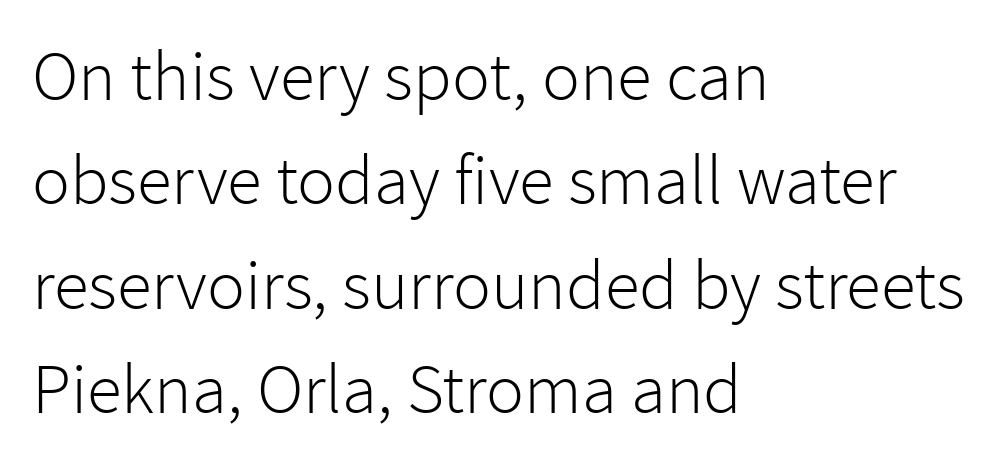
The image shows 71 px light sans-serif type, upright; set left-aligned, normal line spacing (1.47x), normal letter spacing, not underlined; low stroke contrast and a medium x-height.
